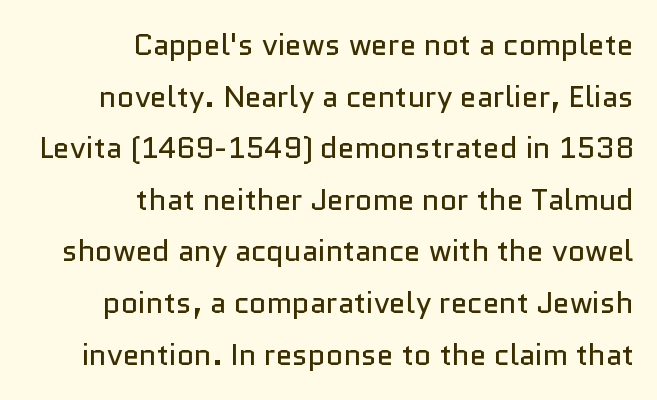
The image shows 30 px regular-weight sans-serif type, upright; set right-aligned, line spacing 1.72x, normal letter spacing, not underlined; low stroke contrast and a medium x-height.
